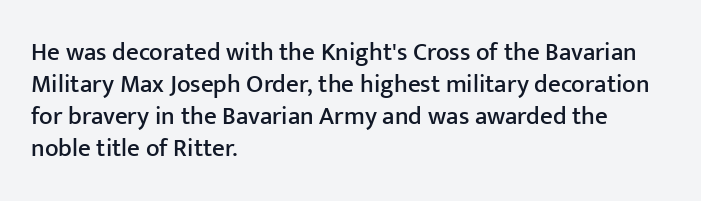
{"italic": "no", "underline": "no", "align": "left", "line_spacing": "normal", "line_spacing_ratio": 1.28, "letter_spacing": "normal", "letter_spacing_em": 0.0, "glyph_px": 25}
